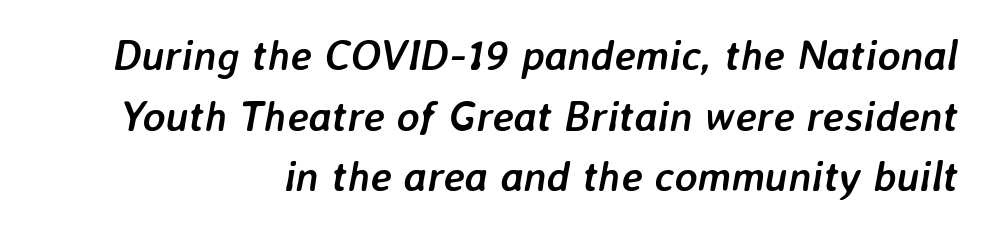
Notice how the passage keeps a crisp vertical edge on the right only. Slant detected: the letters are inclined. The line texture is even and compact thanks to regular tracking. Proportional: the letters do not fall into vertical columns. This sample keeps an unexceptional amount of space between lines.
